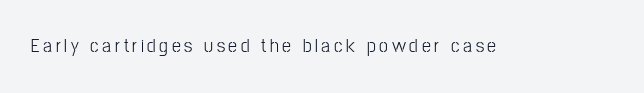
The image shows 20 px text type, upright; set not underlined.
